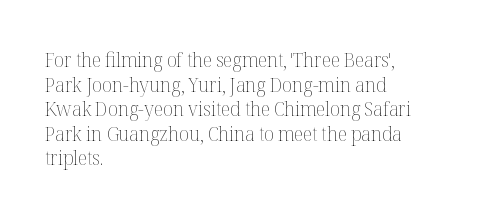
Casual observation: everything's shoved over to the left. This is not heavy type; no bold has been used. Italic? Not at all — the glyphs are vertical. The space beneath each line is pristine and unruled. No extra tracking has been applied to these lines.
